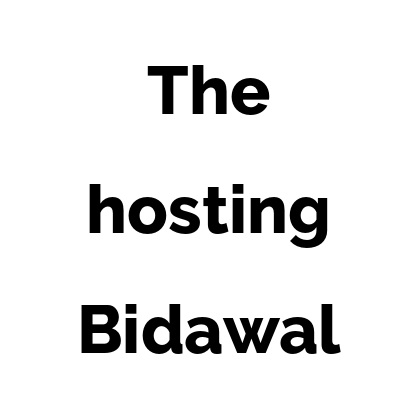
{"serif": "no", "italic": "no", "bold": "yes", "weight": "bold", "width": "normal", "stroke_contrast": "low", "x_height": "medium", "monospaced": "no", "underline": "no", "align": "center", "line_spacing_ratio": 1.78, "letter_spacing": "normal", "letter_spacing_em": 0.0, "glyph_px": 67}
